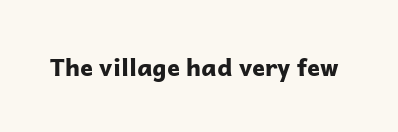
Q: Is the text bold? A: Yes.
Q: Is the text italic (slanted)? A: No, it is upright.
Q: Is the text underlined? A: No.
Q: Is the spacing between letters normal or unusually wide? A: Normal.
